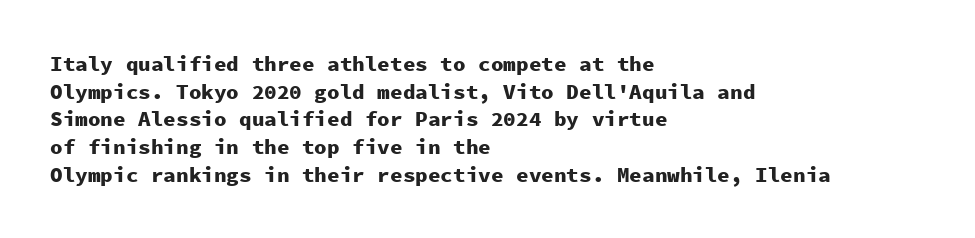
{"italic": "no", "bold": "yes", "underline": "no", "align": "left", "line_spacing": "normal", "line_spacing_ratio": 1.32, "letter_spacing": "normal", "letter_spacing_em": 0.0, "glyph_px": 21}
